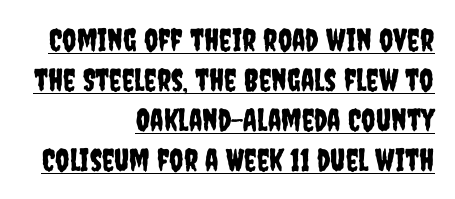
{"serif": "no", "italic": "no", "width": "condensed", "stroke_contrast": "low", "x_height": "large", "monospaced": "no", "underline": "yes", "align": "right", "line_spacing": "normal", "line_spacing_ratio": 1.29, "letter_spacing": "normal", "letter_spacing_em": 0.0, "glyph_px": 31}
